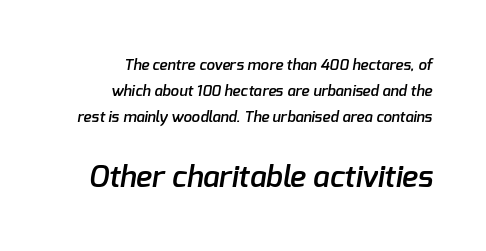
The emphasis by scale lands on block number two, below. Plain, unruled lines of type. Summary of weight: moderately heavy, a semibold. Standard letterfit; no display-style spreading of the glyphs. The text block is weighted toward the right margin, trailing off unevenly leftward. The passage shown is typeset with a sans-serif family.
